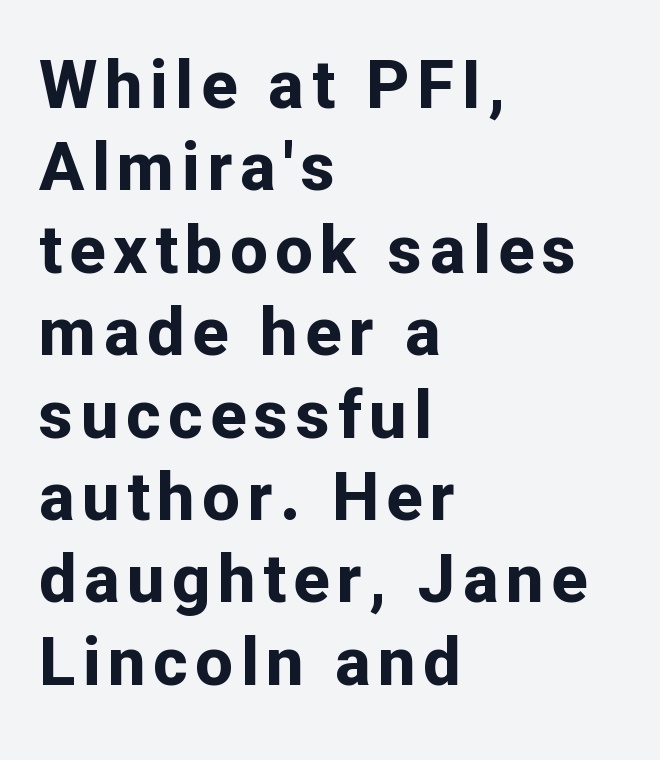
Q: Is the text bold? A: Yes.
Q: Is the text italic (slanted)? A: No, it is upright.
Q: Is the typeface a serif or a sans-serif typeface? A: Sans-serif.
Q: Is the text underlined? A: No.
Q: How is the paragraph aligned? A: Left-aligned.
Q: Width (condensed, normal, or wide)? A: Normal.
Q: Stroke contrast? A: Low.
Q: x-height? A: Medium.
Q: Monospaced? A: No.
